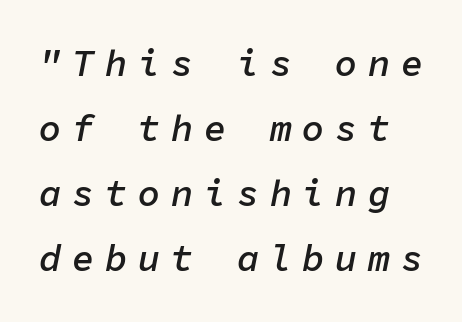
Q: Is the text bold? A: Semi-bold.
Q: Is the text italic (slanted)? A: Yes, it leans right by about 11 degrees.
Q: Is the text underlined? A: No.
Q: Is the spacing between letters normal or unusually wide? A: Unusually wide.
Q: Width (condensed, normal, or wide)? A: Normal.
Q: Stroke contrast? A: Low.
Q: x-height? A: Medium.
Q: Monospaced? A: Yes.
